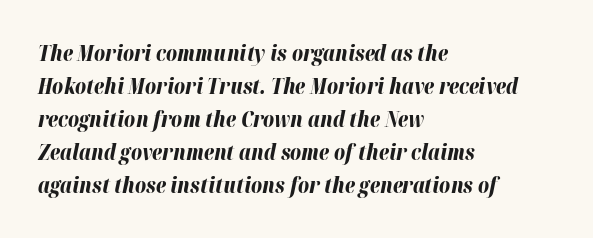
The image shows 21 px bold type, italic (leaning right); set left-aligned, normal line spacing (1.57x), normal letter spacing, not underlined.
